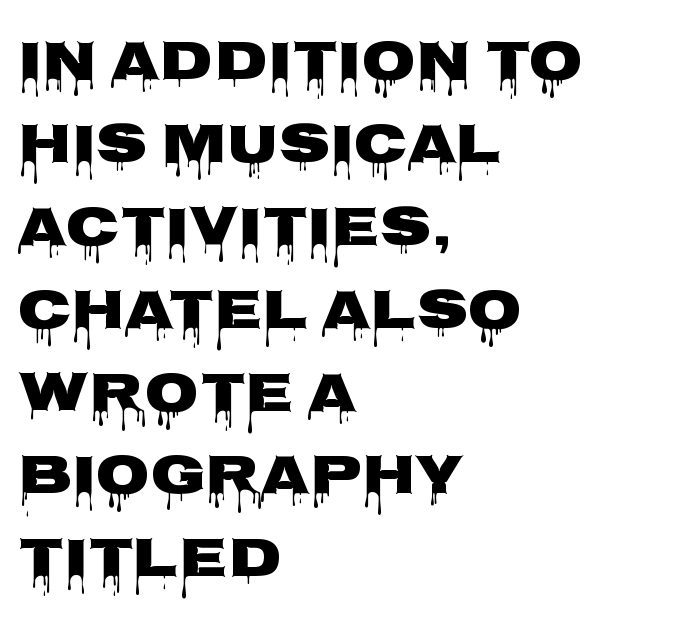
{"serif": "no", "italic": "no", "bold": "yes", "weight": "heavy", "width": "wide", "stroke_contrast": "low", "x_height": "large", "monospaced": "no", "underline": "no", "align": "left", "line_spacing": "normal", "line_spacing_ratio": 1.48, "letter_spacing": "normal", "letter_spacing_em": 0.0, "glyph_px": 56}
